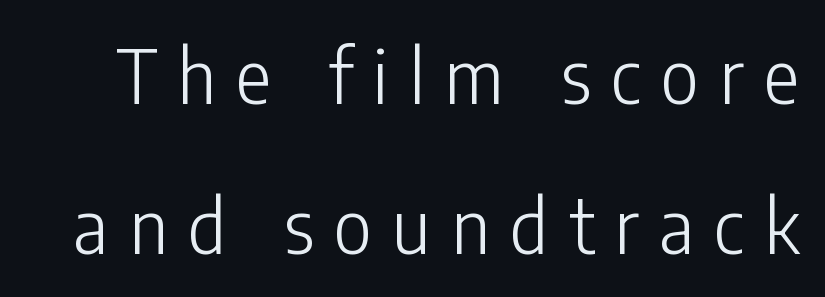
Does the lettering tilt? It doesn't — this is upright. Think standard paragraph weight, or any step lighter than that. This sample trades compactness for vertical openness between lines. Nope, no serifs anywhere on these letters.
